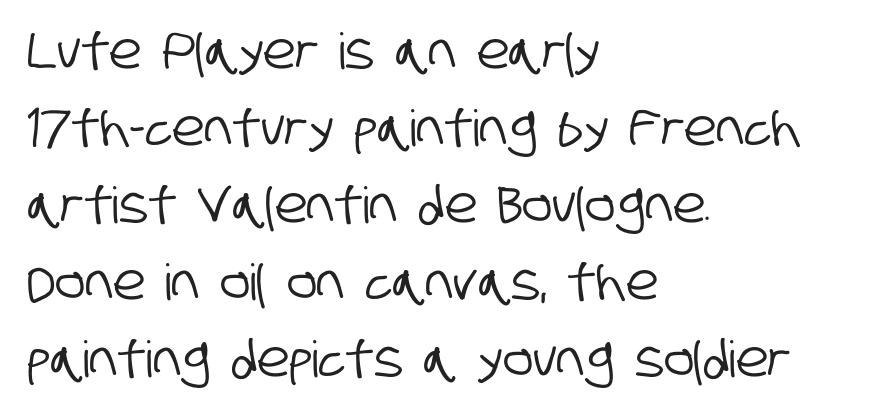
{"serif": "no", "width": "condensed", "stroke_contrast": "low", "x_height": "large", "monospaced": "no", "underline": "no", "align": "left", "line_spacing": "normal", "line_spacing_ratio": 1.54, "letter_spacing": "normal", "letter_spacing_em": 0.0, "glyph_px": 50}
